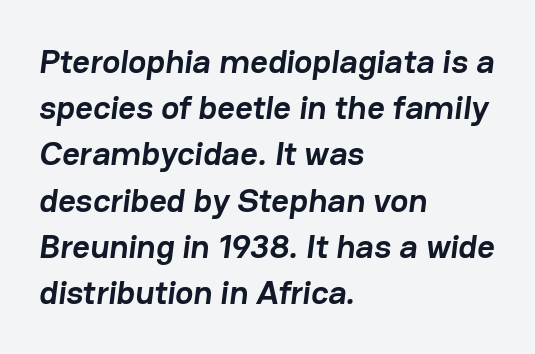
The image shows 34 px semibold sans-serif type; set left-aligned, normal line spacing (1.36x), normal letter spacing, not underlined; low stroke contrast and a medium x-height.
